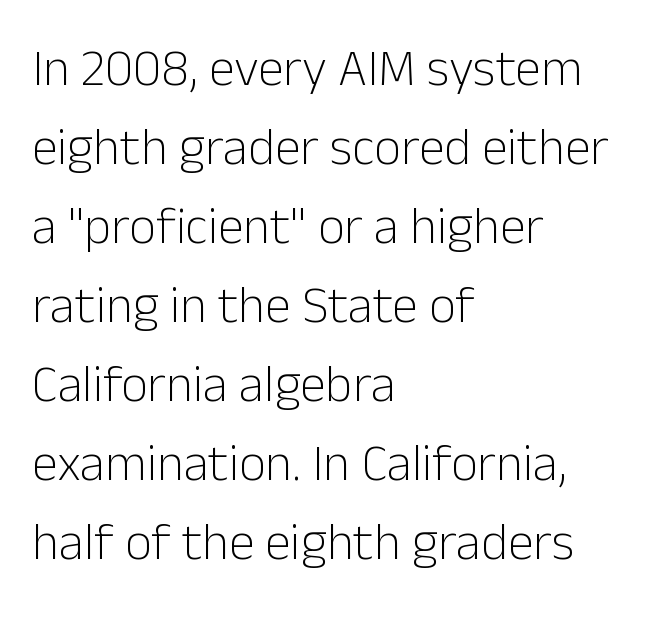
{"serif": "no", "italic": "no", "bold": "no", "weight": "light", "width": "normal", "stroke_contrast": "low", "x_height": "medium", "monospaced": "no", "underline": "no", "align": "left", "line_spacing": "normal", "line_spacing_ratio": 1.52, "letter_spacing": "normal", "letter_spacing_em": 0.0, "glyph_px": 52}
